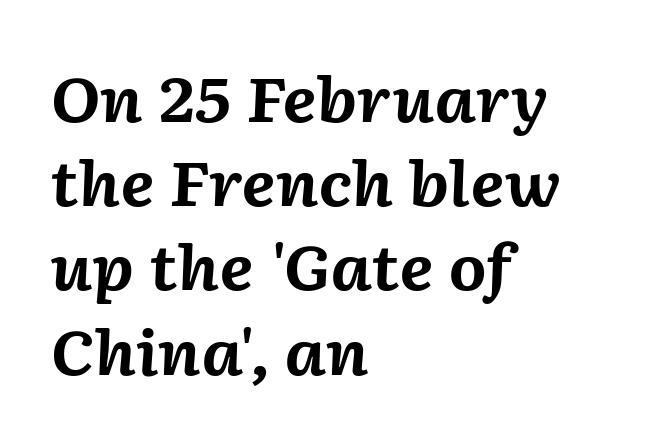
Rule under the text: the space is simply empty. Looks like regular typesetting: each glyph gets only the width it needs. Inter-character spacing is left at the font's built-in metrics. Is the type bold? Yes — the strokes are clearly thick and heavy.
